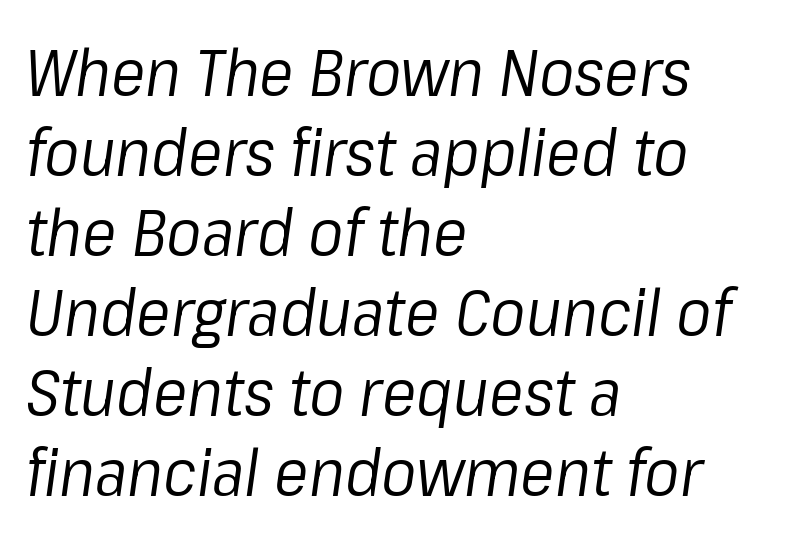
Line beginnings align vertically; line endings do not. Spacing verdict: proportional, widths tailored to each character. Heft: none added — not bold. Characters are canted at an angle relative to the baseline's perpendicular. The foot of each line stays bare and open. A typesetter would call this zero additional tracking.
